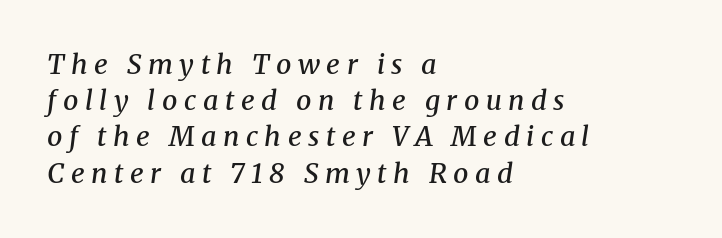
Q: Is the text bold? A: Semi-bold.
Q: Is the text italic (slanted)? A: Yes, it leans right by about 8 degrees.
Q: Is the text underlined? A: No.
Q: How is the paragraph aligned? A: Left-aligned.
Q: Is the spacing between letters normal or unusually wide? A: Unusually wide.
Q: Is the spacing between lines tight, normal or loose? A: Normal.
